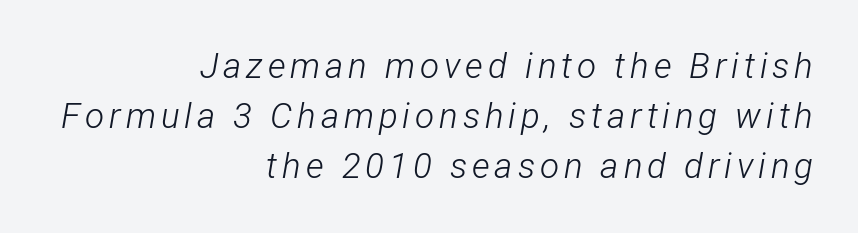
The image shows 35 px light, condensed type, italic (leaning right); set right-aligned, normal line spacing (1.43x), not underlined; low stroke contrast and a medium x-height.
